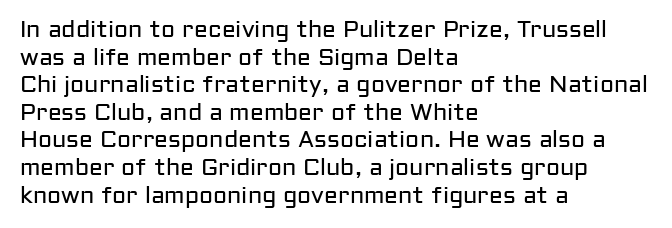
{"italic": "no", "bold": "no", "underline": "no", "align": "left", "line_spacing_ratio": 1.2, "letter_spacing": "normal", "letter_spacing_em": 0.0, "glyph_px": 23}
